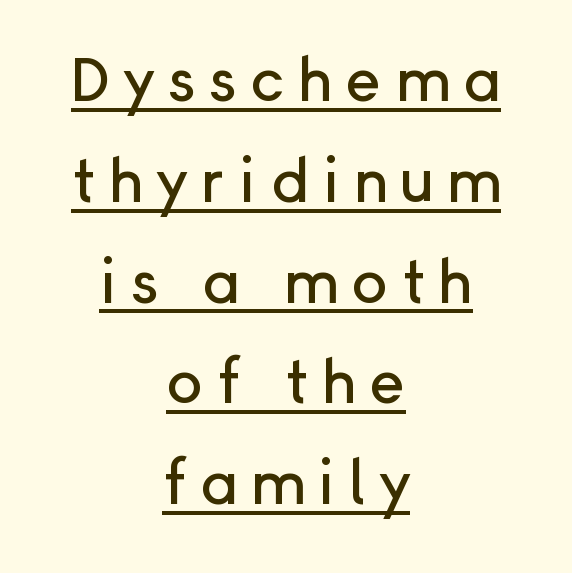
The image shows 60 px sans-serif type, upright; set centered, normal line spacing (1.68x), unusually wide letter spacing (+0.22 em), underlined; low stroke contrast and a medium x-height.
